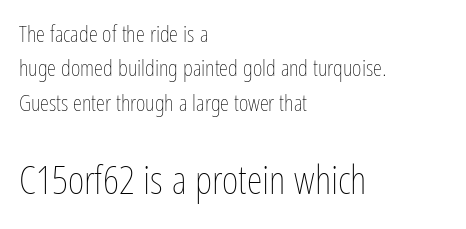
{"italic": "no", "bold": "no", "weight": "thin", "width": "condensed", "stroke_contrast": "low", "x_height": "medium", "monospaced": "no", "underline": "no", "align": "left", "line_spacing": "normal", "line_spacing_ratio": 1.5, "letter_spacing": "normal", "letter_spacing_em": 0.0, "larger_block": "second", "size_ratio": 1.74, "glyph_px": 40}
